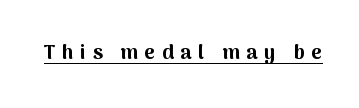
Q: Is the text bold? A: Yes.
Q: Is the text italic (slanted)? A: No, it is upright.
Q: Is the text underlined? A: Yes.
Q: Is the spacing between letters normal or unusually wide? A: Unusually wide.
